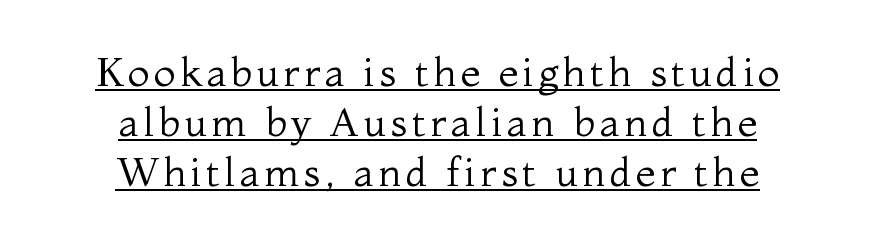
Q: Is the text bold? A: No.
Q: Is the text italic (slanted)? A: No, it is upright.
Q: Is the typeface a serif or a sans-serif typeface? A: Serif.
Q: Is the text underlined? A: Yes.
Q: How is the paragraph aligned? A: Centered.
Q: Is the spacing between lines tight, normal or loose? A: Normal.
Q: Width (condensed, normal, or wide)? A: Normal.
Q: Stroke contrast? A: Medium.
Q: x-height? A: Medium.
Q: Monospaced? A: No.
